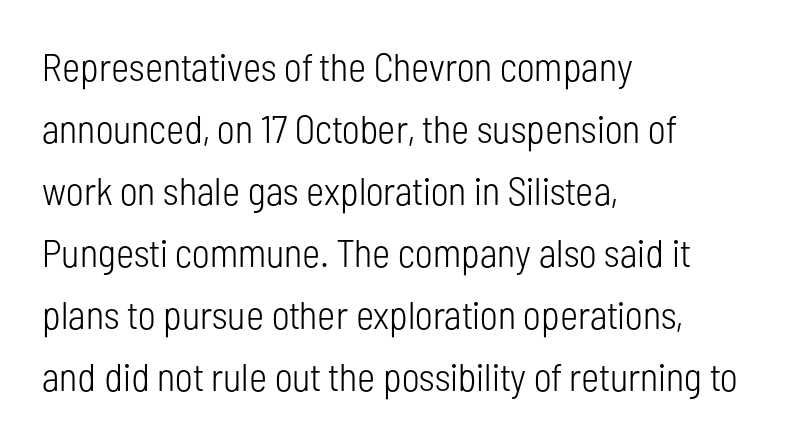
Does the copy run flush right? No — it runs flush left. Quick note: underline off. These lines keep a tight, regular rhythm from letter to letter. In terms of posture, this sample is upright. Serifs: no, the terminals of the letterforms are clean.
